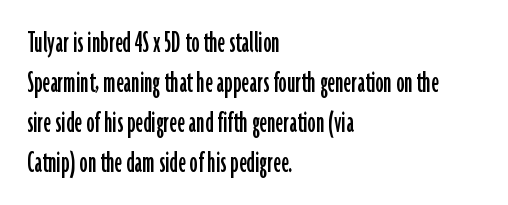
When letters stand straight like this, we call the style roman or upright. Unlike a traditional serif, this face leaves its strokes unadorned. The rendering uses natural spacing where letterforms have individual widths. Horizontal alignment here is leftward, the default for most running prose. Plain, unruled lines of type.
